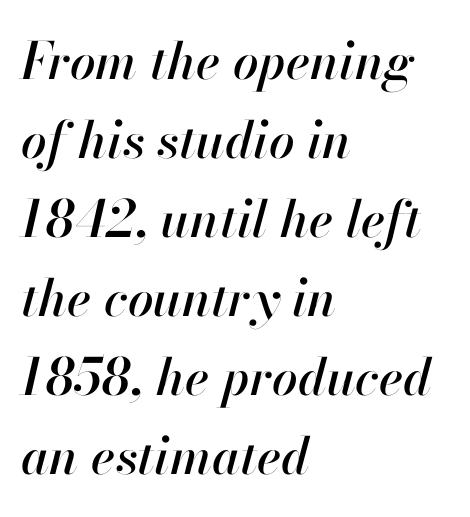
The rendering uses natural spacing where letterforms have individual widths. A clean baseline with only descenders dipping below it. Whoever set this chose a conventional vertical rhythm. This rendering uses left alignment, leaving the right contour irregular. Does the lettering tilt? It does — this is italic. These lines keep a tight, regular rhythm from letter to letter.
